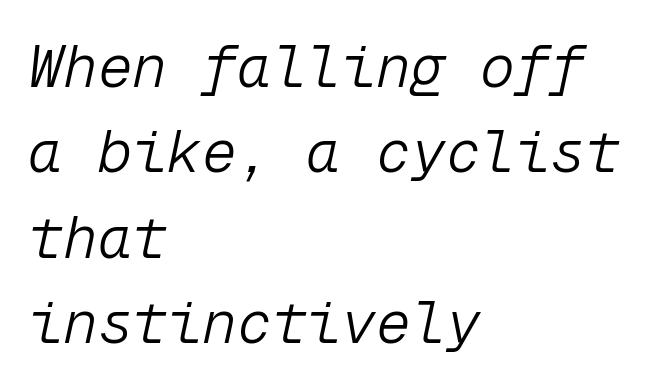
Q: Is the text bold? A: No.
Q: Is the text italic (slanted)? A: Yes, it leans right by about 12 degrees.
Q: Is the text underlined? A: No.
Q: How is the paragraph aligned? A: Left-aligned.
Q: Is the spacing between letters normal or unusually wide? A: Normal.
Q: Is the spacing between lines tight, normal or loose? A: Normal.
Q: Width (condensed, normal, or wide)? A: Normal.
Q: Stroke contrast? A: Low.
Q: x-height? A: Medium.
Q: Monospaced? A: Yes.
